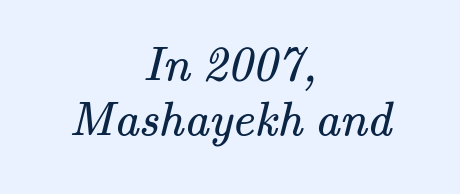
The image shows 49 px regular-weight serif type; set centered, tight line spacing (1.13x), normal letter spacing, not underlined; medium stroke contrast and a small x-height.
